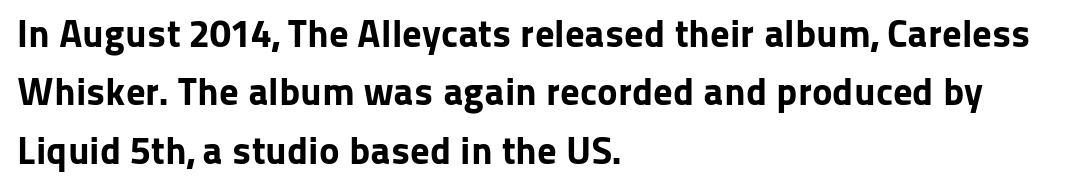
{"serif": "no", "italic": "no", "bold": "yes", "weight": "bold", "width": "normal", "stroke_contrast": "low", "x_height": "medium", "monospaced": "no", "underline": "no", "align": "left", "line_spacing": "normal", "line_spacing_ratio": 1.5, "letter_spacing": "normal", "letter_spacing_em": 0.0, "glyph_px": 39}
